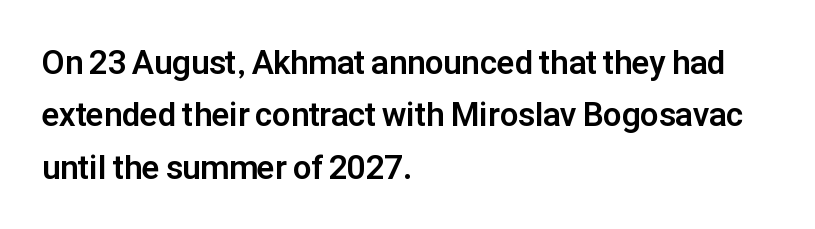
The image shows 33 px bold sans-serif type, upright; set left-aligned, normal line spacing (1.59x), normal letter spacing, not underlined; low stroke contrast and a medium x-height.
